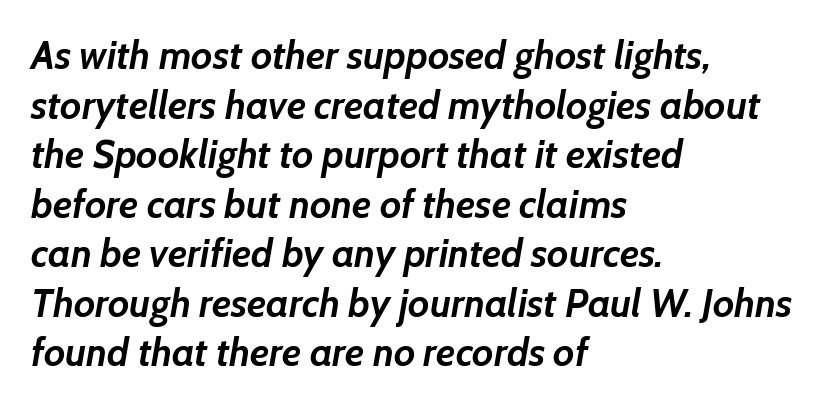
Is the type bold? Yes — the strokes are clearly thick and heavy. Casual observation: everything's shoved over to the left. If you measured baseline to baseline, you'd find a middling distance. A typesetter would call this proportional, since set widths differ per character.
